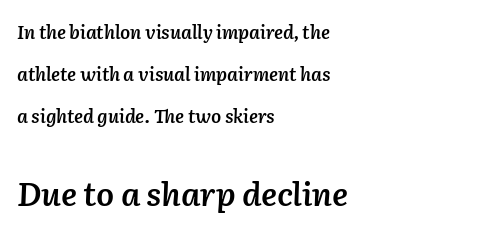
The image shows 32 px semibold type, italic (leaning right); set left-aligned, loose line spacing (2.33x), normal letter spacing, not underlined; the second (bottom) block is 1.78x larger; low stroke contrast and a medium x-height.
